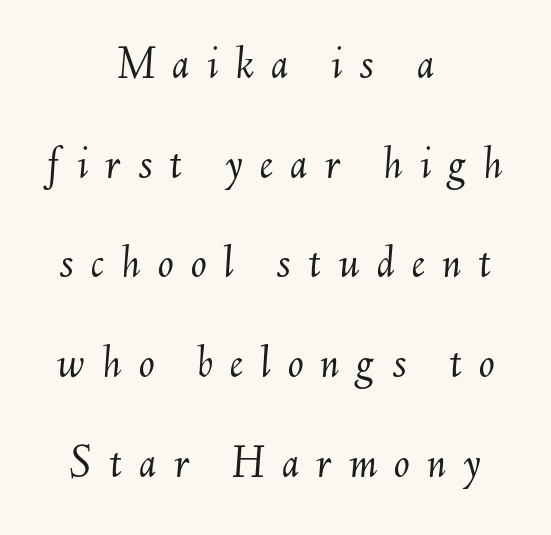
The image shows 47 px light type, italic (leaning right); set centered, loose line spacing (2.12x), unusually wide letter spacing (+0.36 em), not underlined; medium stroke contrast and a small x-height.
